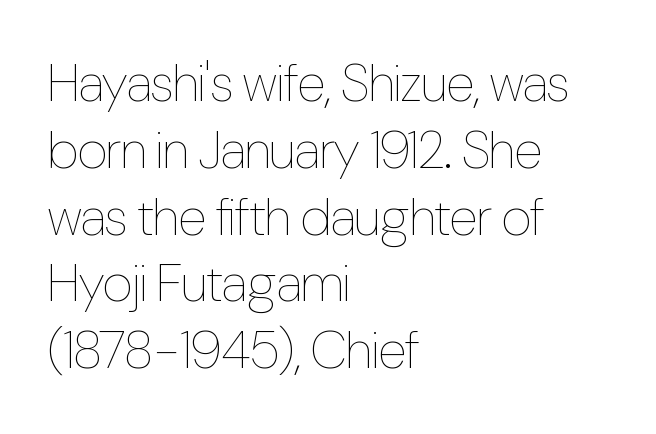
{"italic": "no", "bold": "no", "weight": "thin", "width": "condensed", "stroke_contrast": "low", "x_height": "medium", "monospaced": "no", "underline": "no", "align": "left", "line_spacing": "normal", "line_spacing_ratio": 1.26, "letter_spacing": "normal", "letter_spacing_em": 0.0, "glyph_px": 53}
